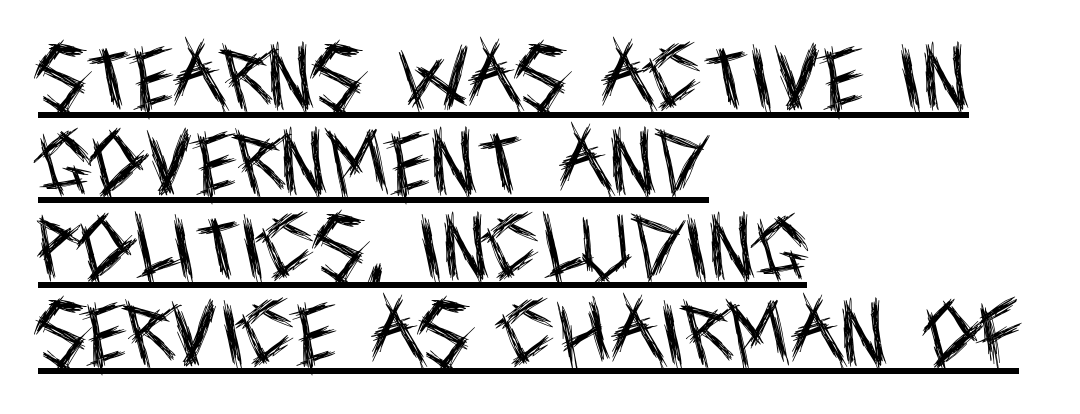
{"serif": "no", "italic": "no", "bold": "no", "weight": "regular", "width": "condensed", "x_height": "large", "monospaced": "no", "underline": "yes", "align": "left", "line_spacing_ratio": 1.2, "letter_spacing": "normal", "letter_spacing_em": 0.0, "glyph_px": 71}
